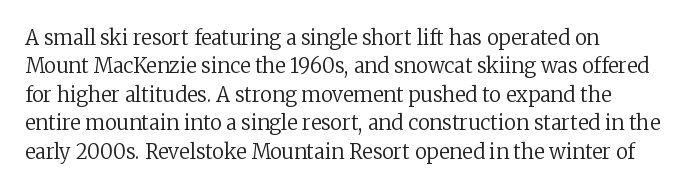
Q: Is the text bold? A: No.
Q: Is the text italic (slanted)? A: No, it is upright.
Q: Is the text underlined? A: No.
Q: Is the spacing between letters normal or unusually wide? A: Normal.
Q: Is the spacing between lines tight, normal or loose? A: Normal.
